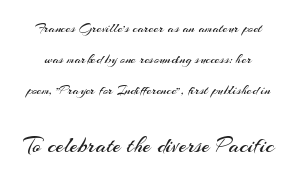
Loosely led — the rows are spread out. Beneath every word, the page is bare. The letters in the lower block stand taller than those in the block above. Tracking value appears to be zero — textbook default spacing.
